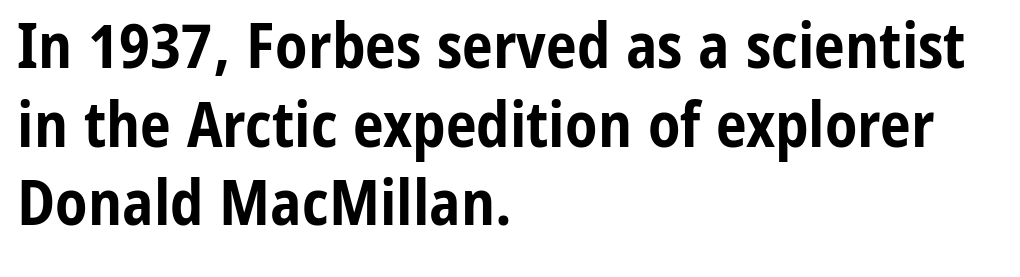
The image shows 62 px bold, condensed sans-serif type, upright; set left-aligned, normal line spacing (1.27x), normal letter spacing, not underlined; low stroke contrast and a medium x-height.
